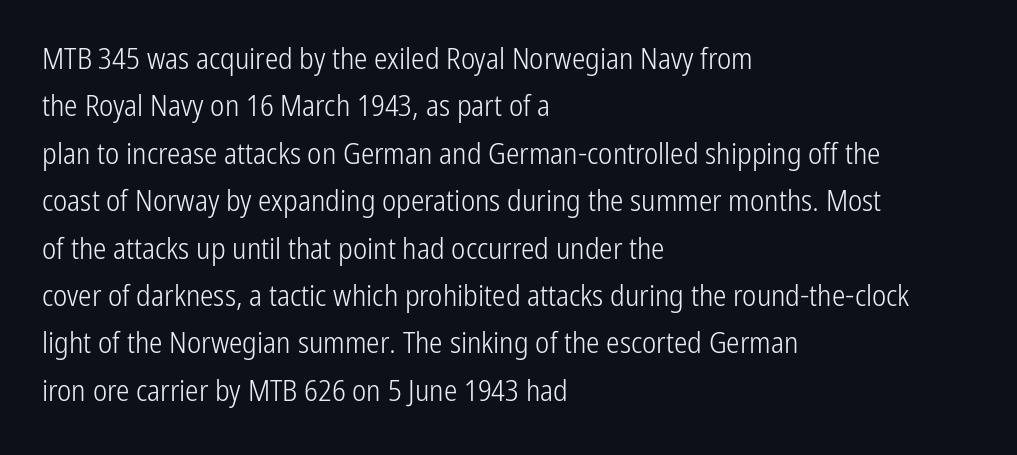
Q: Is the text bold? A: No.
Q: Is the text italic (slanted)? A: No, it is upright.
Q: Is the typeface a serif or a sans-serif typeface? A: Sans-serif.
Q: Is the text underlined? A: No.
Q: How is the paragraph aligned? A: Left-aligned.
Q: Is the spacing between letters normal or unusually wide? A: Normal.
Q: Is the spacing between lines tight, normal or loose? A: Normal.
Q: Width (condensed, normal, or wide)? A: Condensed.
Q: Stroke contrast? A: Low.
Q: x-height? A: Medium.
Q: Monospaced? A: No.
